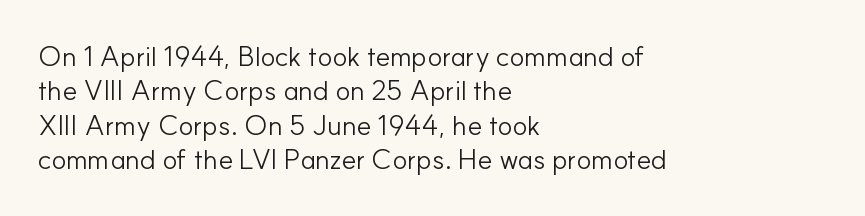
The paragraph shown leans on its left margin. The space directly below the letters is spotless. There is no visible air inserted between adjacent glyphs. This sample uses a sans-serif face.
